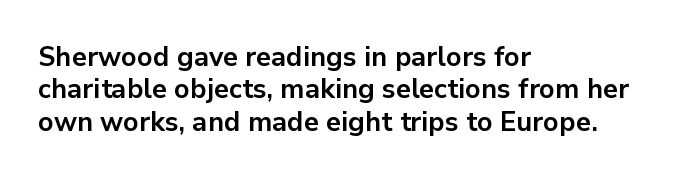
The space directly below the letters is spotless. Heavy-handed strokes throughout: this text is bold. If you drew a ruler down the left edge, every line would touch it. Italic: no, the glyphs are upright roman. Nobody touched the tracking dial on this one.
